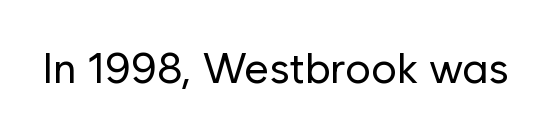
Q: Is the text bold? A: No.
Q: Is the text italic (slanted)? A: No, it is upright.
Q: Is the typeface a serif or a sans-serif typeface? A: Sans-serif.
Q: Is the text underlined? A: No.
Q: Is the spacing between letters normal or unusually wide? A: Normal.
Q: Width (condensed, normal, or wide)? A: Normal.
Q: Stroke contrast? A: Low.
Q: x-height? A: Medium.
Q: Monospaced? A: No.
